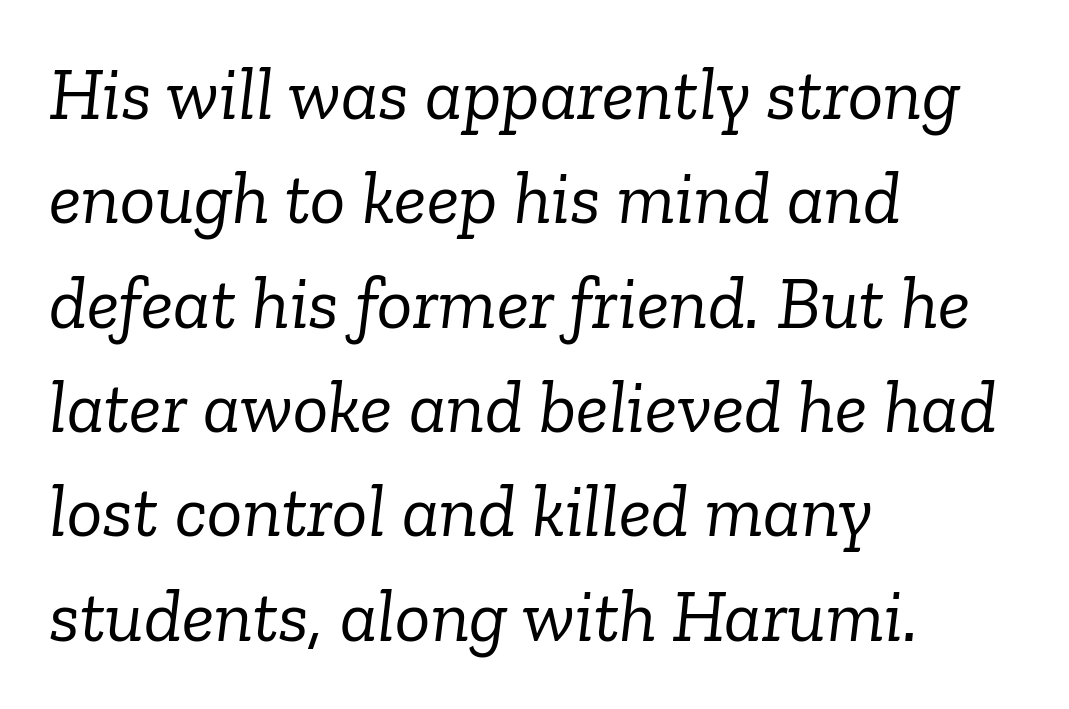
The image shows 74 px light serif type, italic (leaning right); set left-aligned, normal line spacing (1.41x), normal letter spacing, not underlined; low stroke contrast and a medium x-height.
